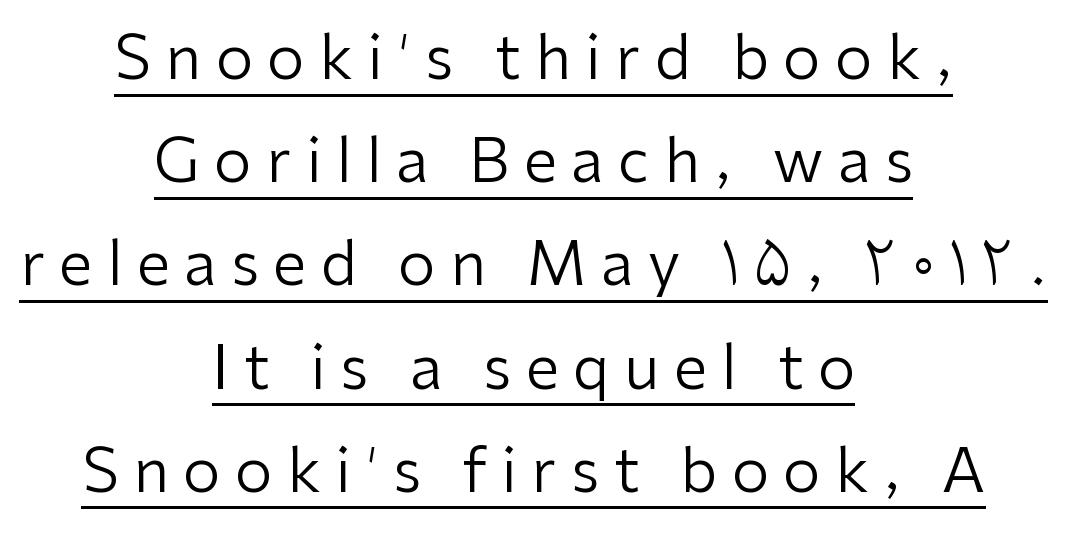
Students, observe the line beneath the letters — that is underlining. These lines are rendered in a variable-pitch font. This rendering employs a face without finishing strokes, i.e., a sans-serif. Designer's note — italics off, roman on. Someone cranked the tracking dial way up on this one.
